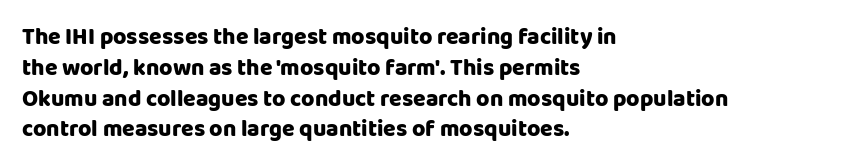
{"italic": "no", "underline": "no", "align": "left", "line_spacing": "normal", "line_spacing_ratio": 1.34, "letter_spacing": "normal", "letter_spacing_em": 0.0, "glyph_px": 23}
